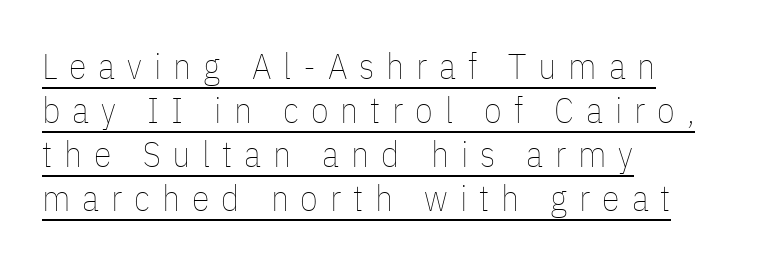
Q: Is the text bold? A: No.
Q: Is the text italic (slanted)? A: No, it is upright.
Q: Is the text underlined? A: Yes.
Q: How is the paragraph aligned? A: Left-aligned.
Q: Is the spacing between letters normal or unusually wide? A: Unusually wide.
Q: Width (condensed, normal, or wide)? A: Condensed.
Q: Stroke contrast? A: Low.
Q: x-height? A: Medium.
Q: Monospaced? A: No.
